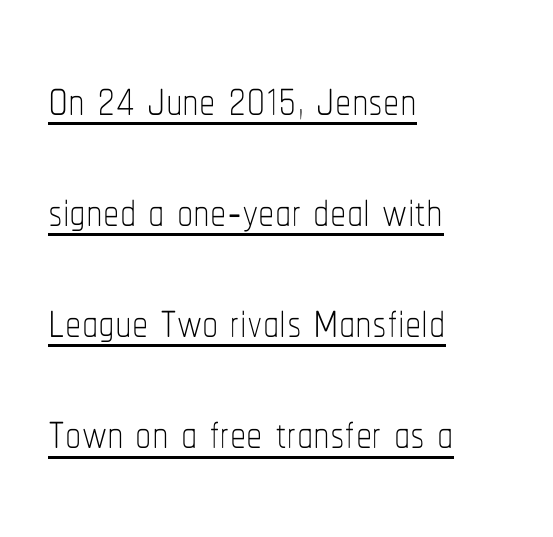
The letters look calm and open, with moderate or lighter stems. Every word sits above its own underline. Looks like regular typesetting: each glyph gets only the width it needs. Style check: upright. Honestly, the letter spacing is just normal — you wouldn't notice it. Caption: multi-line text, flush left, ragged right.
